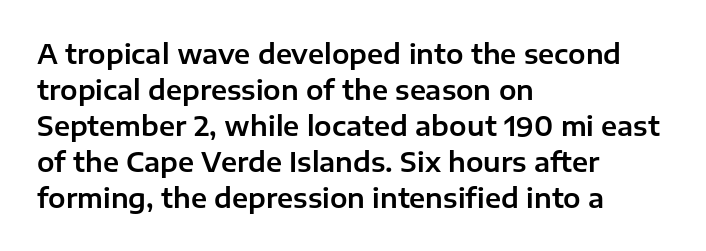
The image shows 26 px text type, upright; set left-aligned, normal line spacing (1.38x), normal letter spacing, not underlined.
